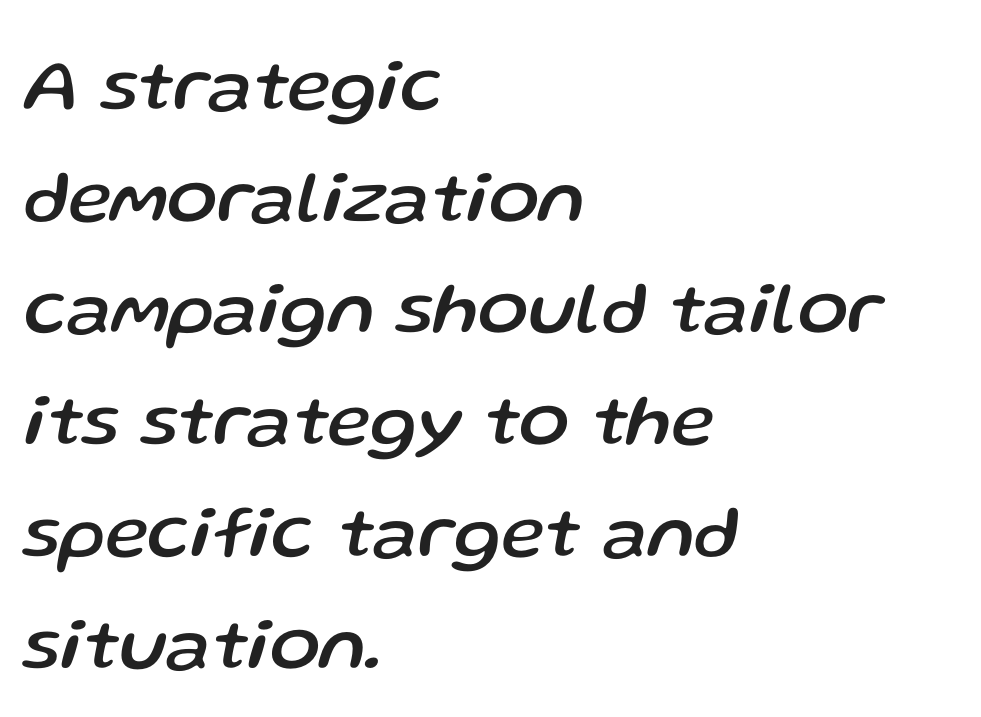
Q: Is the text italic (slanted)? A: Yes, it leans right by about 13 degrees.
Q: Is the text underlined? A: No.
Q: How is the paragraph aligned? A: Left-aligned.
Q: Is the spacing between letters normal or unusually wide? A: Normal.
Q: Is the spacing between lines tight, normal or loose? A: Normal.
Q: Width (condensed, normal, or wide)? A: Normal.
Q: Stroke contrast? A: Low.
Q: x-height? A: Medium.
Q: Monospaced? A: No.
